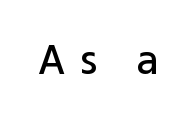
Q: Is the text bold? A: Semi-bold.
Q: Is the text italic (slanted)? A: No, it is upright.
Q: Is the typeface a serif or a sans-serif typeface? A: Sans-serif.
Q: Is the text underlined? A: No.
Q: Is the spacing between letters normal or unusually wide? A: Unusually wide.
Q: Width (condensed, normal, or wide)? A: Normal.
Q: Stroke contrast? A: Low.
Q: x-height? A: Medium.
Q: Monospaced? A: No.
